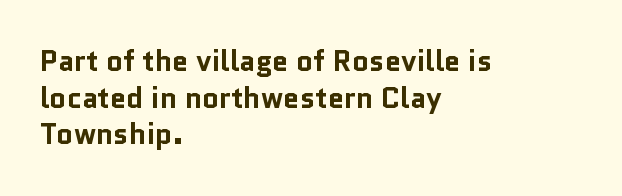
The image shows 29 px bold sans-serif type, upright; set left-aligned, normal line spacing (1.26x), normal letter spacing, not underlined; low stroke contrast and a medium x-height.
